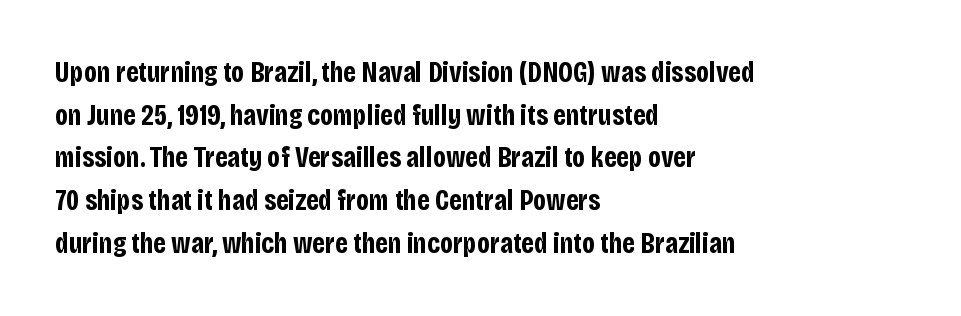
The image shows 29 px bold, condensed sans-serif type, upright; set left-aligned, normal line spacing (1.47x), normal letter spacing, not underlined; low stroke contrast and a large x-height.
